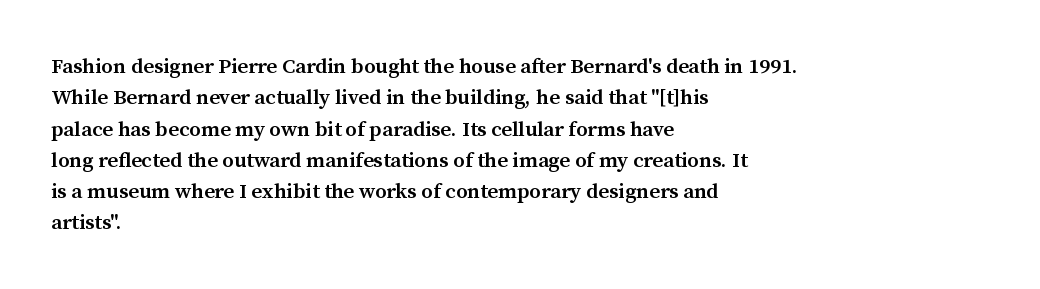
Emphasis by weight is partial: semibold. A typesetter would call this leading conventional body-copy spacing. The rendering keeps characters at their native spacing. This is roman type, the default non-slanted kind. Compared with a centered layout, this one pins lines to the left instead.
